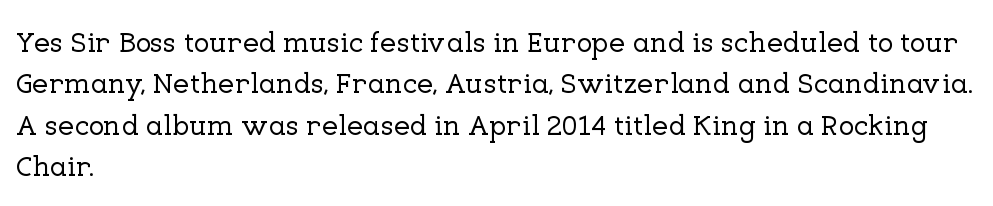
Quick note: interline space is typical. Stroke terminals: seriffed. You can tell it's not italic because the verticals are truly vertical. Descender tails drop into unmarked territory.
